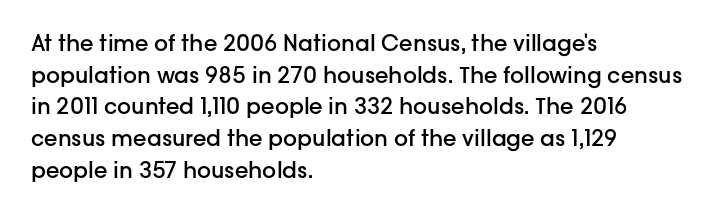
Q: Is the text bold? A: Semi-bold.
Q: Is the text italic (slanted)? A: No, it is upright.
Q: Is the text underlined? A: No.
Q: How is the paragraph aligned? A: Left-aligned.
Q: Is the spacing between letters normal or unusually wide? A: Normal.
Q: Is the spacing between lines tight, normal or loose? A: Normal.
